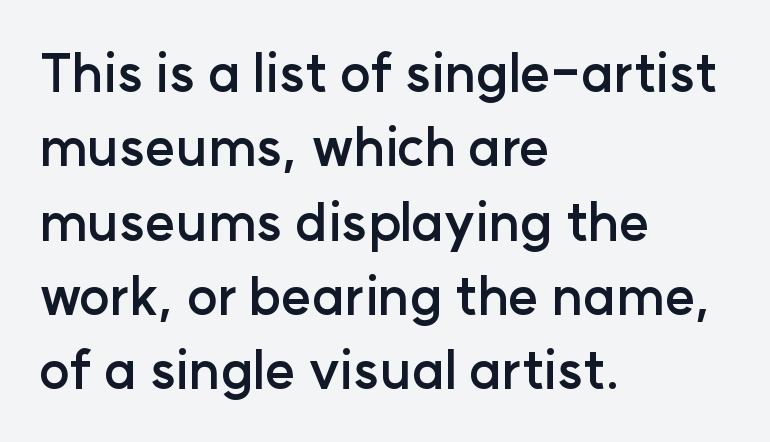
The image shows 52 px semibold sans-serif type, upright; set left-aligned, normal line spacing (1.43x), normal letter spacing, not underlined; low stroke contrast and a medium x-height.
